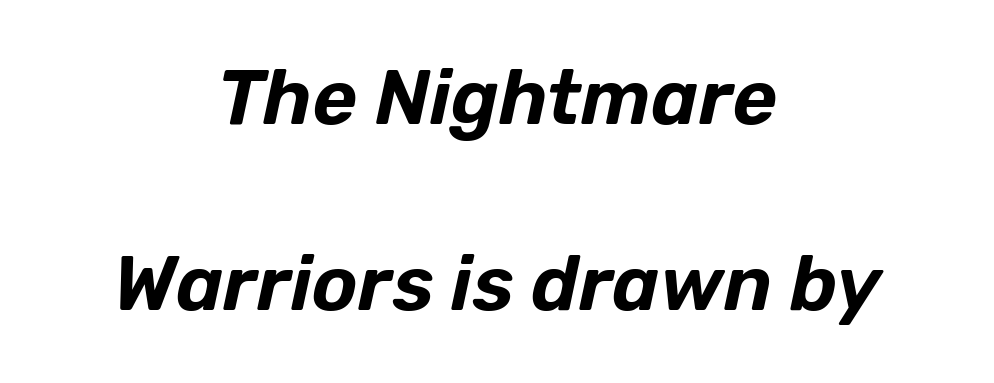
The image shows 77 px text type, italic (leaning right); set centered, loose line spacing (2.42x), normal letter spacing, not underlined; low stroke contrast and a medium x-height.
